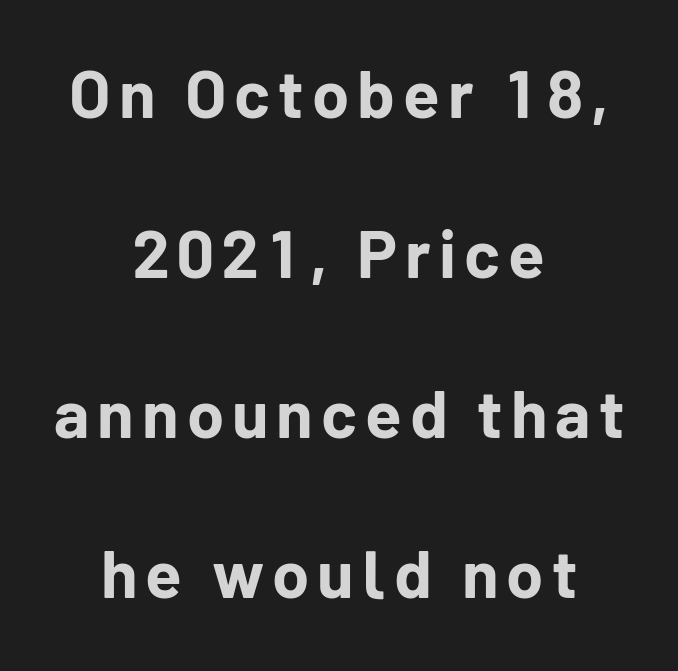
{"serif": "no", "italic": "no", "bold": "yes", "weight": "bold", "width": "normal", "stroke_contrast": "low", "x_height": "medium", "monospaced": "no", "underline": "no", "align": "center", "line_spacing": "loose", "line_spacing_ratio": 2.39, "glyph_px": 67}
